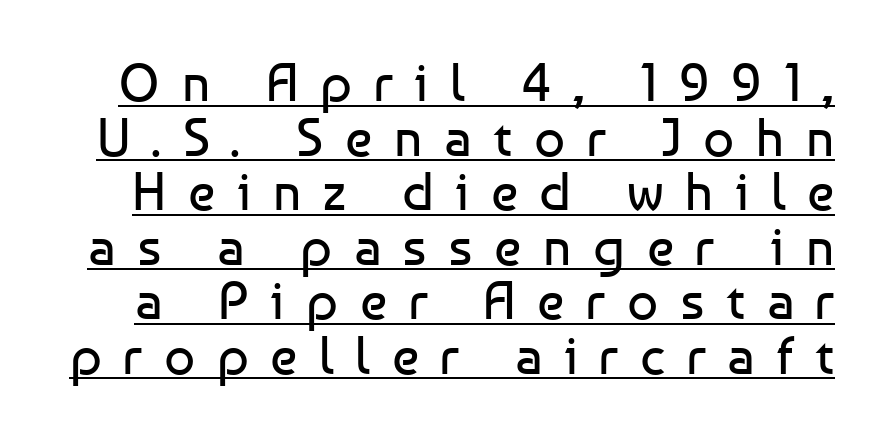
{"serif": "no", "italic": "no", "bold": "no", "weight": "regular", "width": "normal", "stroke_contrast": "low", "x_height": "medium", "monospaced": "no", "underline": "yes", "line_spacing": "tight", "line_spacing_ratio": 1.01, "letter_spacing": "wide", "letter_spacing_em": 0.4, "glyph_px": 54}
